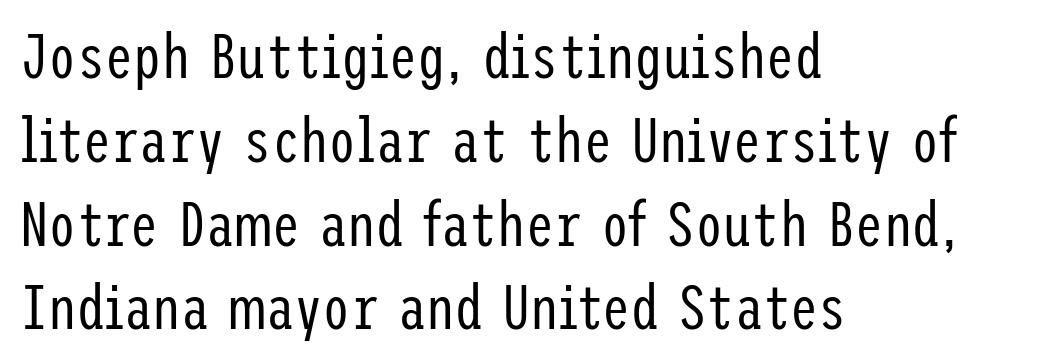
Vertical strokes here are truly vertical. The weight would be labelled regular, book, light, or lighter still. Between one letter and the next there's only the usual sliver of space. The glyphs are unaccompanied by any horizontal stroke below them. Short and long lines alike share a common starting point at left.
